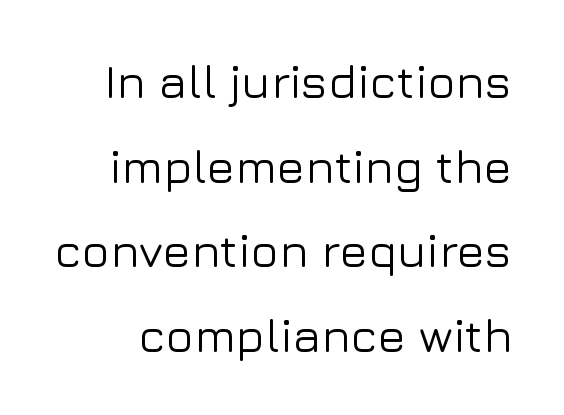
{"serif": "no", "italic": "no", "width": "normal", "stroke_contrast": "low", "x_height": "medium", "monospaced": "no", "underline": "no", "line_spacing_ratio": 1.8, "letter_spacing": "normal", "letter_spacing_em": 0.0, "glyph_px": 47}
